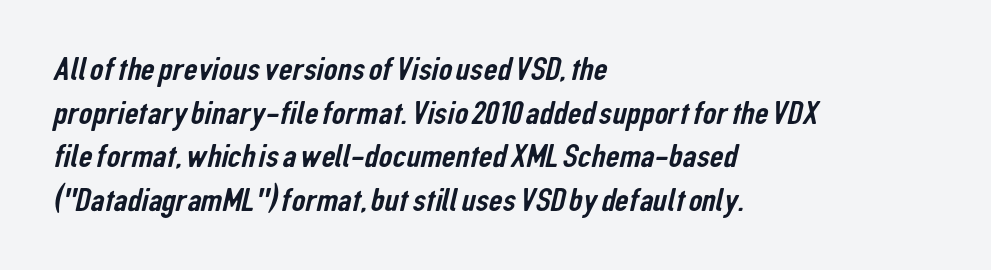
The image shows 34 px condensed sans-serif type; set left-aligned, normal line spacing (1.28x), normal letter spacing, not underlined; low stroke contrast and a medium x-height.
